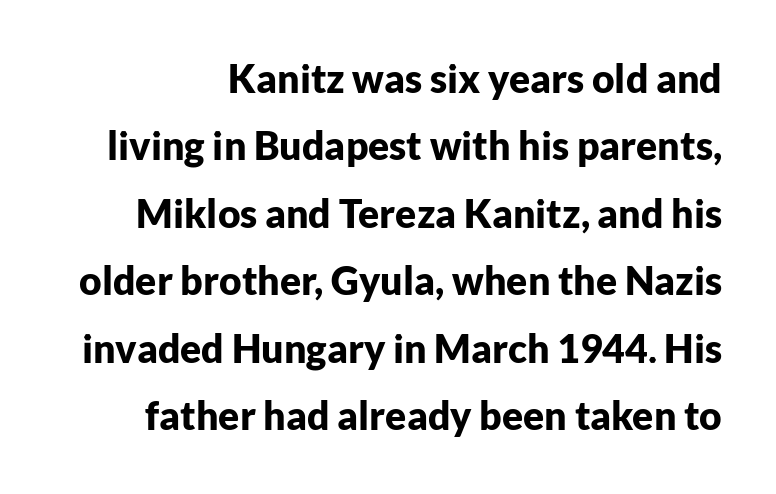
Q: Is the text bold? A: Yes.
Q: Is the text italic (slanted)? A: No, it is upright.
Q: Is the typeface a serif or a sans-serif typeface? A: Sans-serif.
Q: Is the text underlined? A: No.
Q: Is the spacing between letters normal or unusually wide? A: Normal.
Q: Width (condensed, normal, or wide)? A: Normal.
Q: Stroke contrast? A: Low.
Q: x-height? A: Medium.
Q: Monospaced? A: No.
